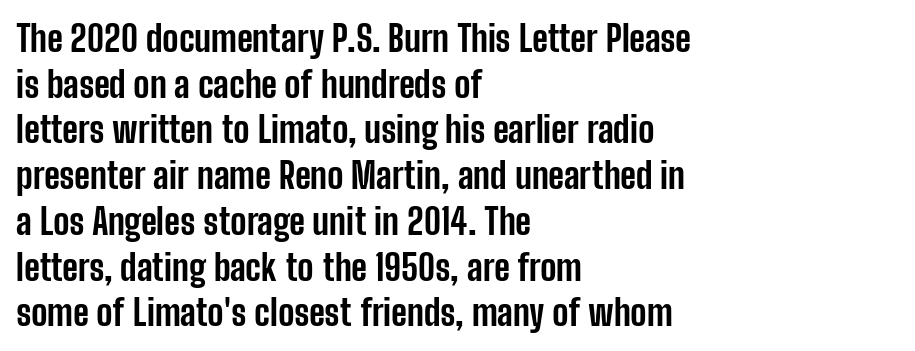
Q: Is the text bold? A: Yes.
Q: Is the text italic (slanted)? A: No, it is upright.
Q: Is the typeface a serif or a sans-serif typeface? A: Sans-serif.
Q: Is the text underlined? A: No.
Q: How is the paragraph aligned? A: Left-aligned.
Q: Is the spacing between letters normal or unusually wide? A: Normal.
Q: Is the spacing between lines tight, normal or loose? A: Normal.
Q: Width (condensed, normal, or wide)? A: Condensed.
Q: Stroke contrast? A: Low.
Q: x-height? A: Medium.
Q: Monospaced? A: No.
